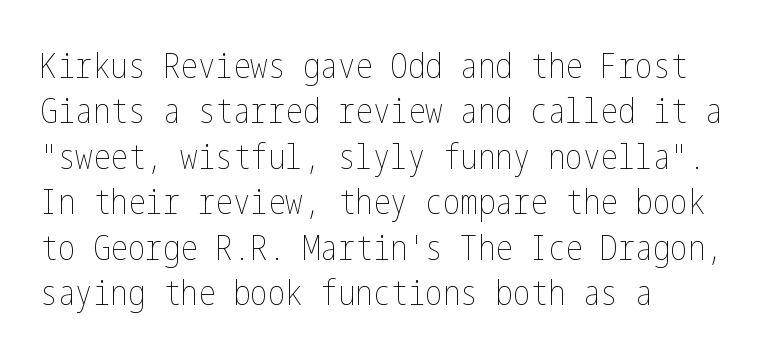
The image shows 35 px thin, condensed type, upright; set left-aligned, normal line spacing (1.3x), normal letter spacing, not underlined; low stroke contrast and a medium x-height.
